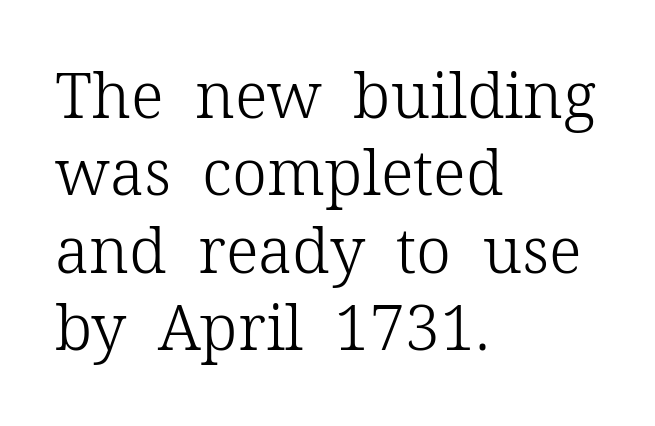
The image shows 63 px light serif type, upright; set left-aligned, line spacing 1.23x, normal letter spacing, not underlined; low stroke contrast and a medium x-height.
